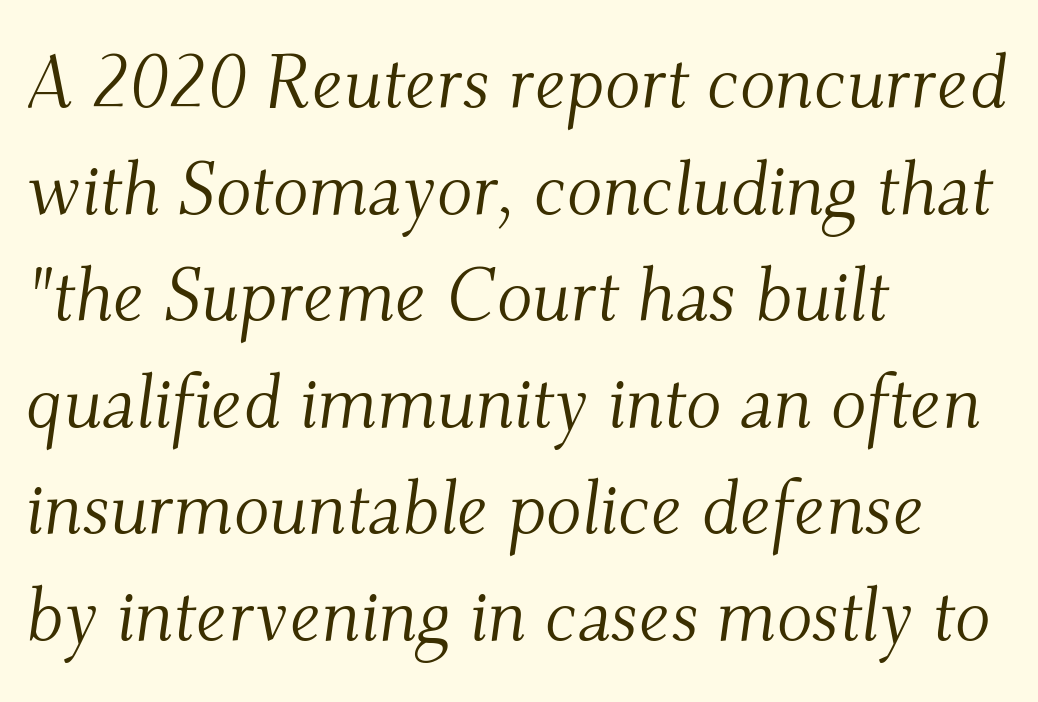
{"serif": "yes", "italic": "yes", "lean": "right", "slant_degrees": 9, "bold": "no", "weight": "light", "width": "normal", "stroke_contrast": "medium", "x_height": "small", "monospaced": "no", "underline": "no", "align": "left", "line_spacing": "normal", "line_spacing_ratio": 1.44, "letter_spacing": "normal", "letter_spacing_em": 0.0, "glyph_px": 74}
